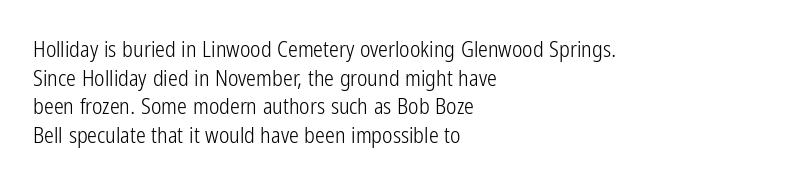
Q: Is the text bold? A: No.
Q: Is the text italic (slanted)? A: No, it is upright.
Q: Is the text underlined? A: No.
Q: How is the paragraph aligned? A: Left-aligned.
Q: Is the spacing between letters normal or unusually wide? A: Normal.
Q: Is the spacing between lines tight, normal or loose? A: Normal.
